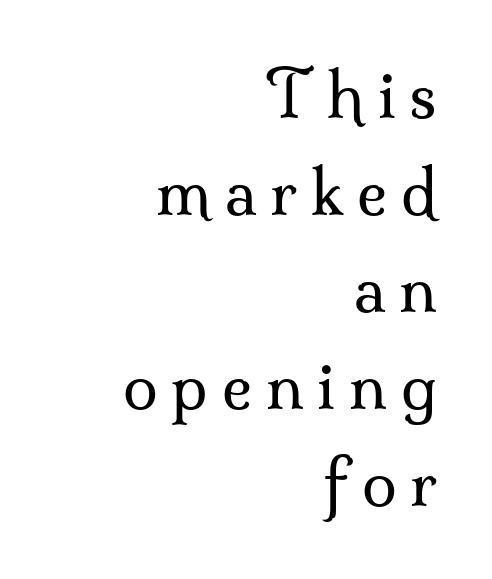
Q: Is the text bold? A: No.
Q: Is the text italic (slanted)? A: No, it is upright.
Q: Is the typeface a serif or a sans-serif typeface? A: Serif.
Q: Is the text underlined? A: No.
Q: How is the paragraph aligned? A: Right-aligned.
Q: Is the spacing between letters normal or unusually wide? A: Unusually wide.
Q: Is the spacing between lines tight, normal or loose? A: Normal.
Q: Width (condensed, normal, or wide)? A: Normal.
Q: Stroke contrast? A: Medium.
Q: x-height? A: Small.
Q: Monospaced? A: No.
